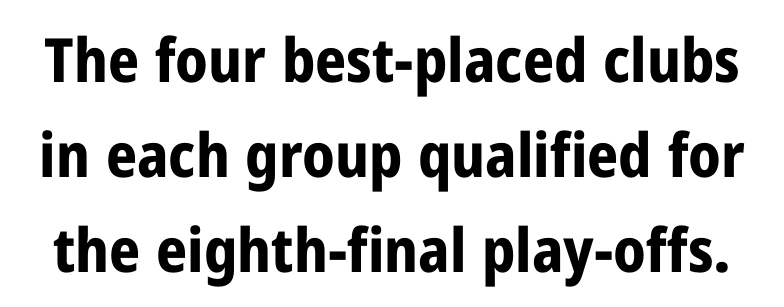
The image shows 61 px bold, condensed sans-serif type, upright; set normal line spacing (1.56x), normal letter spacing, not underlined; low stroke contrast and a medium x-height.
